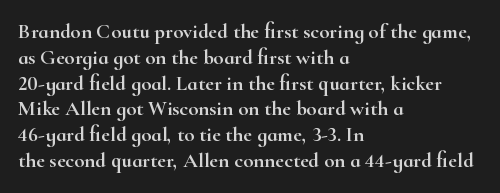
The image shows 21 px text type, upright; set left-aligned, line spacing 1.23x, normal letter spacing, not underlined.
